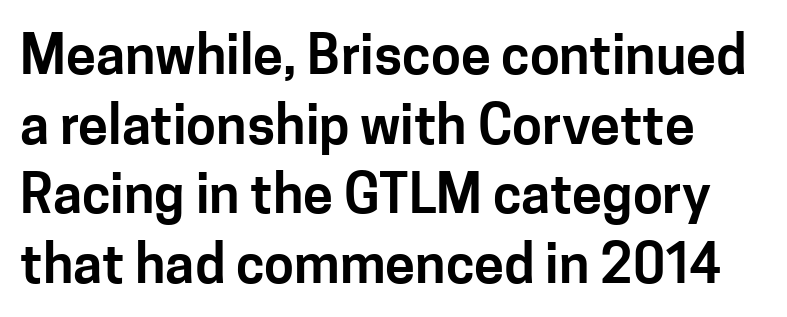
The image shows 54 px sans-serif type, upright; set normal line spacing (1.29x), normal letter spacing, not underlined; low stroke contrast and a medium x-height.
